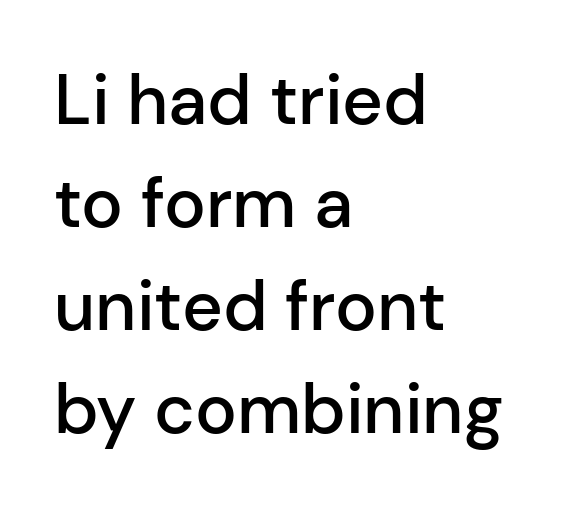
Are there feet on the stems? There aren't — it's a sans. These words are printed semibold, heavier than regular yet not bold. Spacing verdict: proportional, widths tailored to each character. Quick note: interline space is typical.
